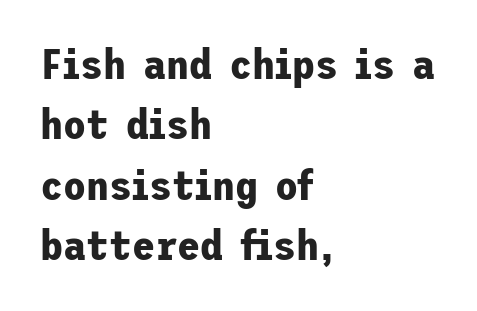
Q: Is the text bold? A: Yes.
Q: Is the text italic (slanted)? A: No, it is upright.
Q: Is the typeface a serif or a sans-serif typeface? A: Sans-serif.
Q: Is the text underlined? A: No.
Q: How is the paragraph aligned? A: Left-aligned.
Q: Is the spacing between letters normal or unusually wide? A: Normal.
Q: Is the spacing between lines tight, normal or loose? A: Normal.
Q: Width (condensed, normal, or wide)? A: Normal.
Q: Stroke contrast? A: Low.
Q: x-height? A: Medium.
